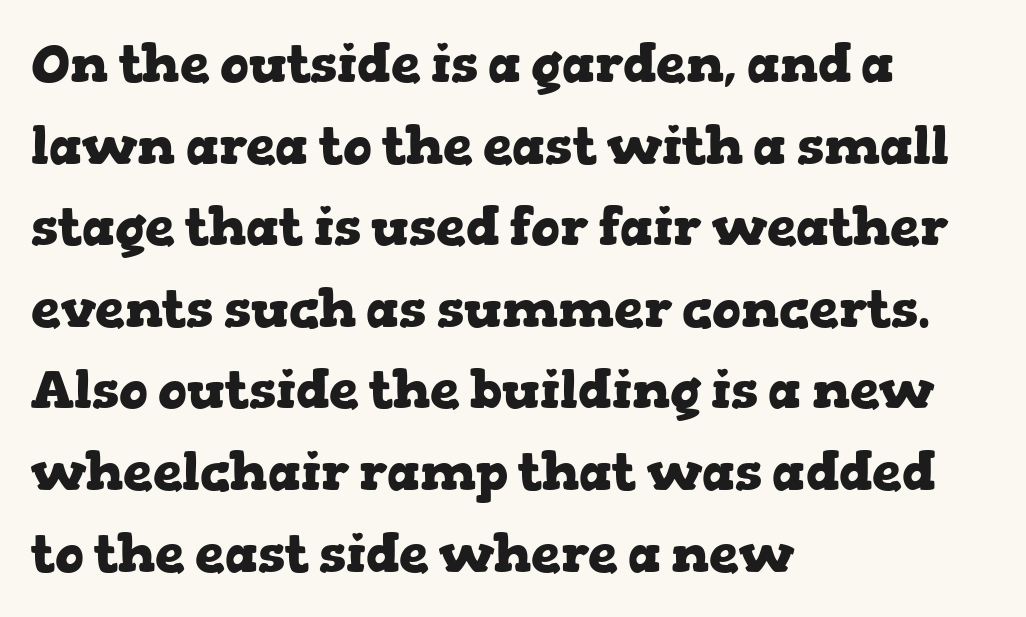
Unlike italic type, these characters show no tilt at all. Honestly, the letter spacing is just normal — you wouldn't notice it. Leading matches the norm, producing a regular column. The sample has been set heavy, in full bold. The specimen omits any rule beneath the text block's lines.
